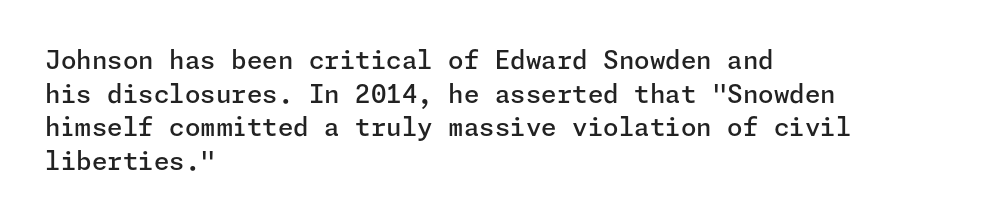
{"italic": "no", "bold": "semi", "underline": "no", "align": "left", "line_spacing": "normal", "line_spacing_ratio": 1.35, "letter_spacing": "normal", "letter_spacing_em": 0.0, "glyph_px": 25}
